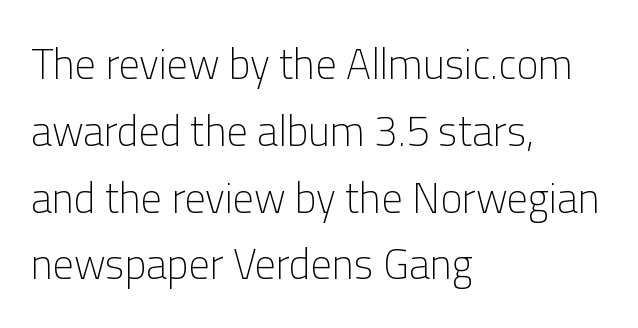
Q: Is the text bold? A: No.
Q: Is the text italic (slanted)? A: No, it is upright.
Q: Is the typeface a serif or a sans-serif typeface? A: Sans-serif.
Q: Is the text underlined? A: No.
Q: How is the paragraph aligned? A: Left-aligned.
Q: Is the spacing between letters normal or unusually wide? A: Normal.
Q: Is the spacing between lines tight, normal or loose? A: Normal.
Q: Width (condensed, normal, or wide)? A: Normal.
Q: Stroke contrast? A: Low.
Q: x-height? A: Medium.
Q: Monospaced? A: No.
